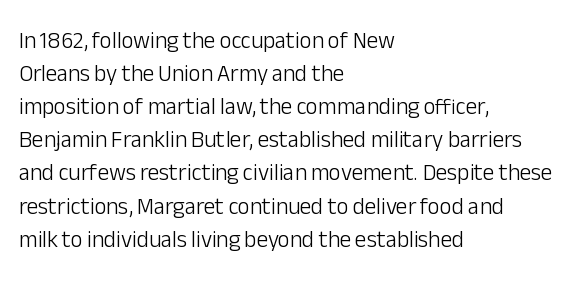
{"italic": "no", "bold": "no", "underline": "no", "align": "left", "line_spacing": "normal", "line_spacing_ratio": 1.44, "letter_spacing": "normal", "letter_spacing_em": 0.0, "glyph_px": 23}
